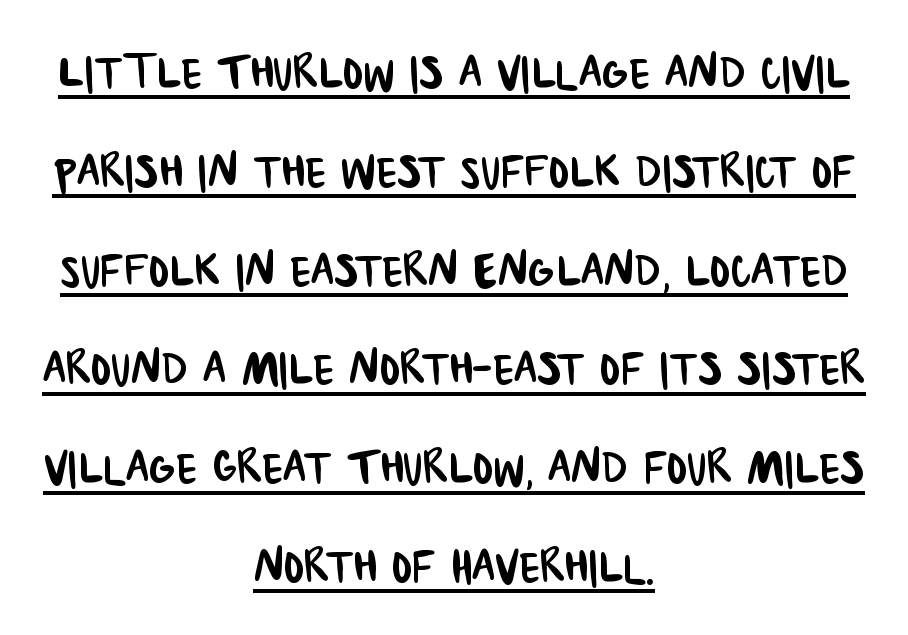
The image shows 61 px condensed sans-serif type; set centered, normal line spacing (1.62x), normal letter spacing, underlined; low stroke contrast and a large x-height.
